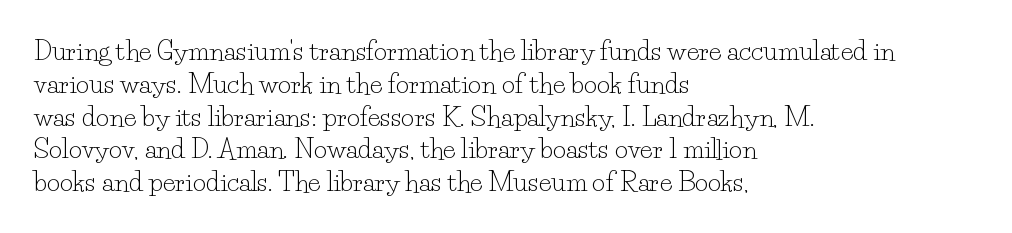
Q: Is the text bold? A: No.
Q: Is the text italic (slanted)? A: No, it is upright.
Q: Is the text underlined? A: No.
Q: How is the paragraph aligned? A: Left-aligned.
Q: Is the spacing between letters normal or unusually wide? A: Normal.
Q: Is the spacing between lines tight, normal or loose? A: Normal.
